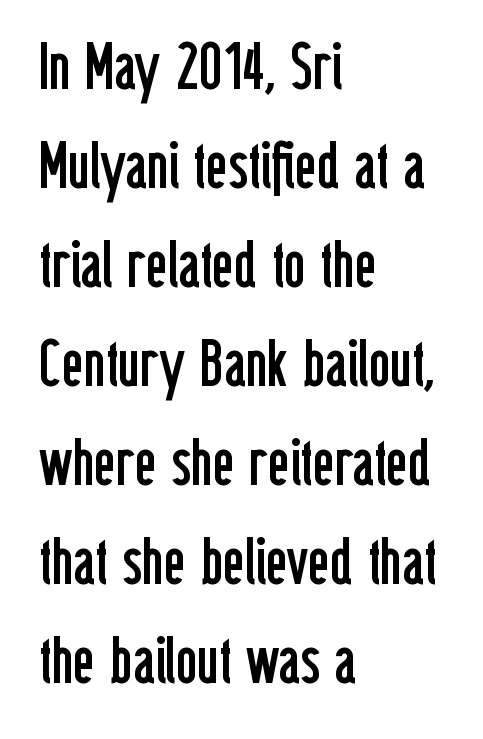
{"serif": "no", "italic": "no", "bold": "no", "weight": "regular", "width": "condensed", "stroke_contrast": "low", "x_height": "medium", "monospaced": "no", "underline": "no", "align": "left", "line_spacing": "normal", "line_spacing_ratio": 1.5, "letter_spacing": "normal", "letter_spacing_em": 0.0, "glyph_px": 66}
